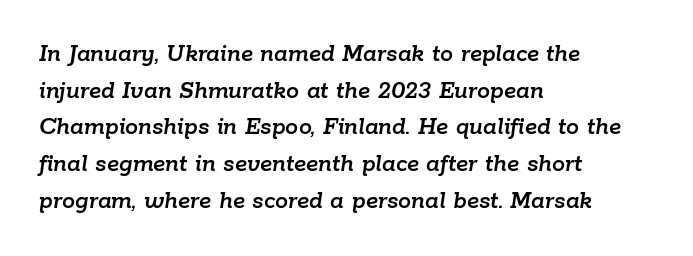
Q: Is the text italic (slanted)? A: Yes, it leans right by about 9 degrees.
Q: Is the text underlined? A: No.
Q: How is the paragraph aligned? A: Left-aligned.
Q: Is the spacing between letters normal or unusually wide? A: Normal.
Q: Is the spacing between lines tight, normal or loose? A: Normal.
